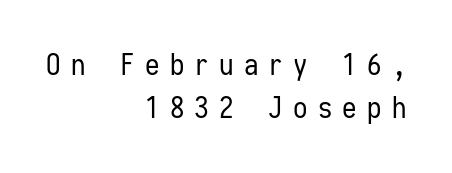
{"serif": "no", "italic": "no", "bold": "no", "weight": "regular", "width": "condensed", "stroke_contrast": "low", "x_height": "medium", "monospaced": "yes", "underline": "no", "align": "right", "line_spacing": "normal", "line_spacing_ratio": 1.5, "letter_spacing": "wide", "letter_spacing_em": 0.35, "glyph_px": 29}
